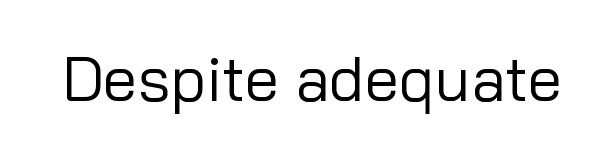
You could not count columns in this text — the font is proportionally spaced. The letters sit at their default tracking, neither squeezed nor spread. Anything drawn beneath the words? Only blank space. Upright lettering throughout. I'd call this a sans setting — the letters go barefoot. Is the stroke heavy? The answer is a plain regular-or-lighter.
